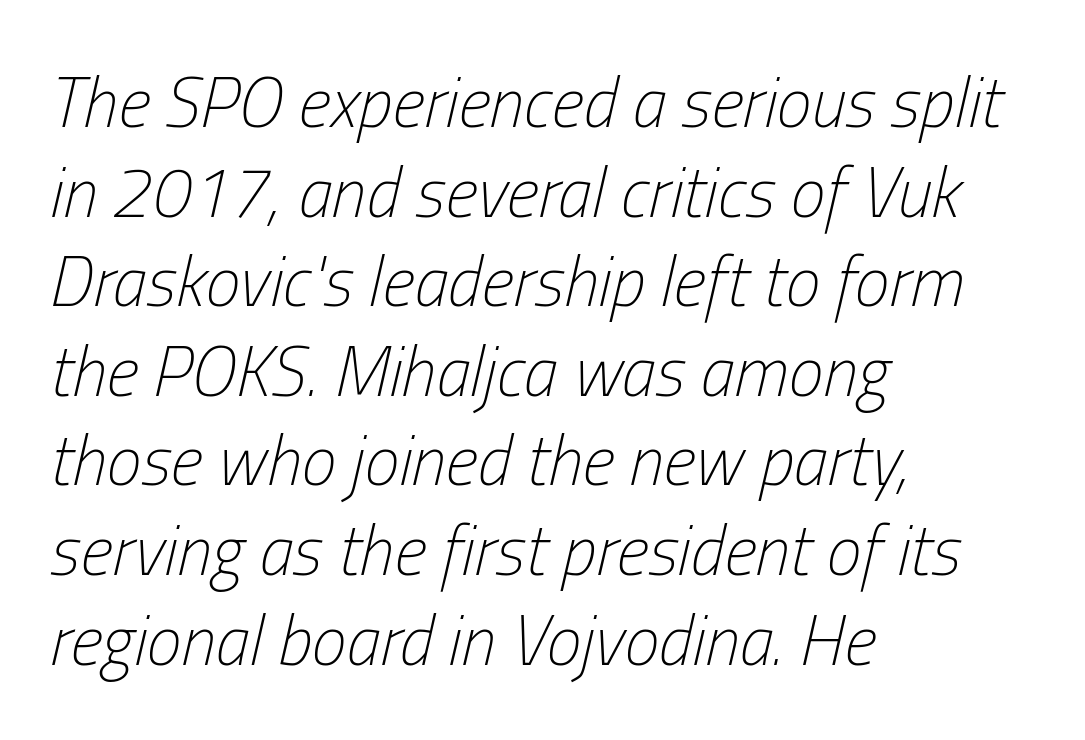
The image shows 70 px light, condensed type, italic (leaning right); set left-aligned, normal line spacing (1.28x), normal letter spacing, not underlined; low stroke contrast and a medium x-height.
